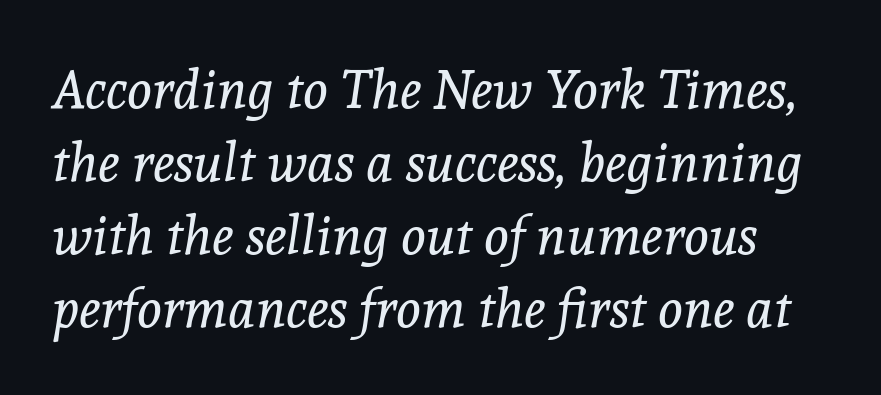
Q: Is the text bold? A: No.
Q: Is the text italic (slanted)? A: Yes, it leans right by about 8 degrees.
Q: Is the typeface a serif or a sans-serif typeface? A: Serif.
Q: Is the text underlined? A: No.
Q: Is the spacing between letters normal or unusually wide? A: Normal.
Q: Is the spacing between lines tight, normal or loose? A: Normal.
Q: Width (condensed, normal, or wide)? A: Normal.
Q: x-height? A: Medium.
Q: Monospaced? A: No.
